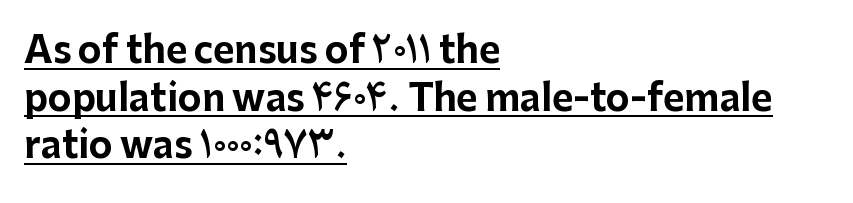
Quick note: not italic, upright. This sample has the flowing, uneven cadence of proportional lettering. This is sans-serif lettering, the kind often seen on screens and signage. A full-strength bold gives these letters their thick strokes.
